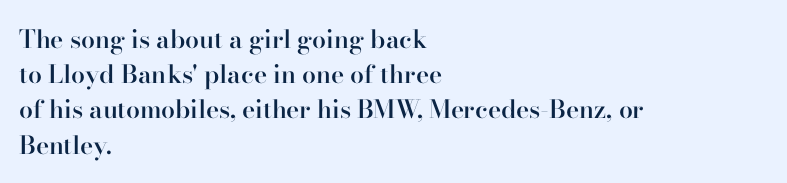
{"italic": "no", "bold": "semi", "underline": "no", "align": "left", "line_spacing": "normal", "line_spacing_ratio": 1.41, "letter_spacing": "normal", "letter_spacing_em": 0.0, "glyph_px": 25}
